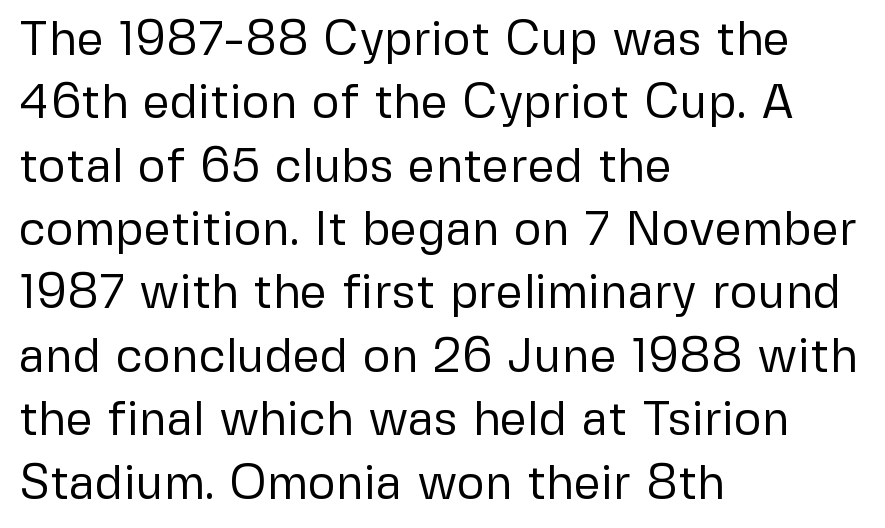
{"serif": "no", "italic": "no", "bold": "no", "weight": "regular", "width": "normal", "stroke_contrast": "low", "x_height": "medium", "monospaced": "no", "underline": "no", "align": "left", "line_spacing": "normal", "line_spacing_ratio": 1.32, "letter_spacing": "normal", "letter_spacing_em": 0.0, "glyph_px": 48}
